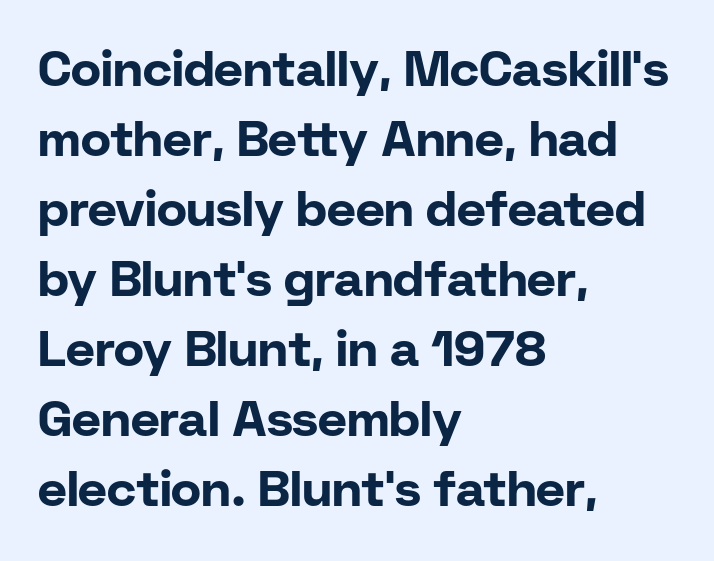
The image shows 50 px bold sans-serif type, upright; set left-aligned, normal line spacing (1.4x), normal letter spacing, not underlined; low stroke contrast and a medium x-height.
